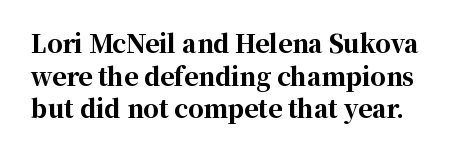
Q: Is the text bold? A: Yes.
Q: Is the text italic (slanted)? A: No, it is upright.
Q: Is the text underlined? A: No.
Q: Is the spacing between letters normal or unusually wide? A: Normal.
Q: Is the spacing between lines tight, normal or loose? A: Normal.
